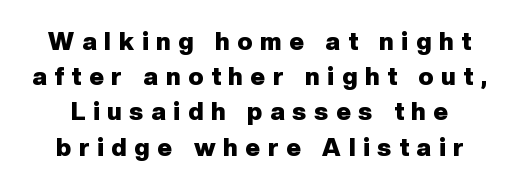
The words here are not underlined. Chunky letters — that's bold for sure. The typography opts for an upright posture over an oblique one. Does extra space separate the letters? Yes, quite a lot of it.
